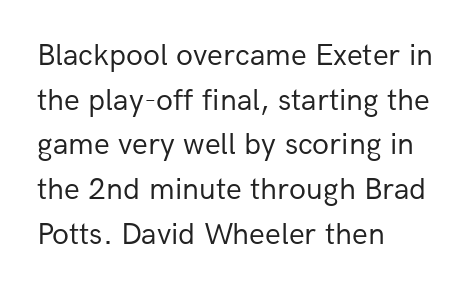
Q: Is the text bold? A: No.
Q: Is the text italic (slanted)? A: No, it is upright.
Q: Is the typeface a serif or a sans-serif typeface? A: Sans-serif.
Q: Is the text underlined? A: No.
Q: How is the paragraph aligned? A: Left-aligned.
Q: Is the spacing between letters normal or unusually wide? A: Normal.
Q: Is the spacing between lines tight, normal or loose? A: Normal.
Q: Width (condensed, normal, or wide)? A: Normal.
Q: Stroke contrast? A: Low.
Q: x-height? A: Medium.
Q: Monospaced? A: No.
